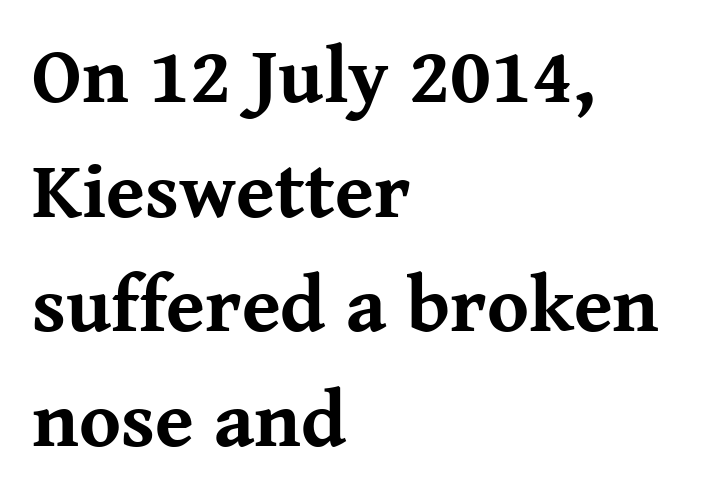
Q: Is the text bold? A: Yes.
Q: Is the text italic (slanted)? A: No, it is upright.
Q: Is the typeface a serif or a sans-serif typeface? A: Serif.
Q: Is the text underlined? A: No.
Q: How is the paragraph aligned? A: Left-aligned.
Q: Is the spacing between letters normal or unusually wide? A: Normal.
Q: Is the spacing between lines tight, normal or loose? A: Normal.
Q: Width (condensed, normal, or wide)? A: Normal.
Q: Stroke contrast? A: Medium.
Q: x-height? A: Medium.
Q: Monospaced? A: No.
